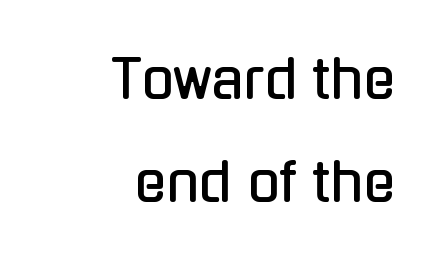
Proportional: the letters do not fall into vertical columns. The baseline area is clear. The typesetter chose a ragged-left arrangement here. Line spacing here is loose. Nope, no serifs anywhere on these letters. Designer's note — italics off, roman on.
